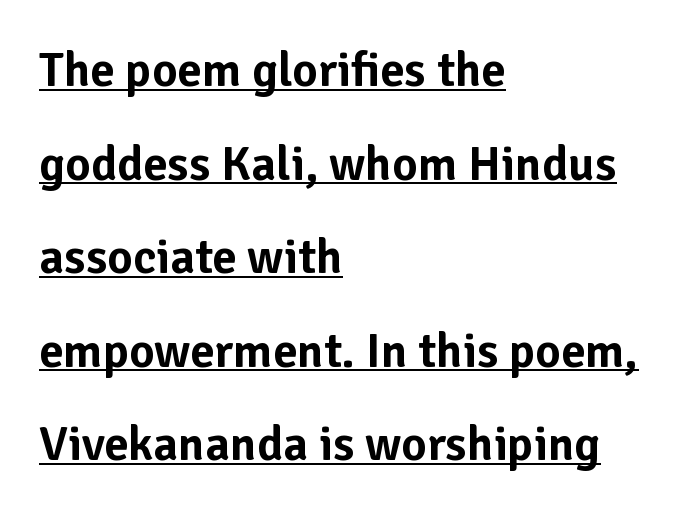
The image shows 49 px sans-serif type, upright; set left-aligned, loose line spacing (1.91x), normal letter spacing, underlined; low stroke contrast and a medium x-height.
